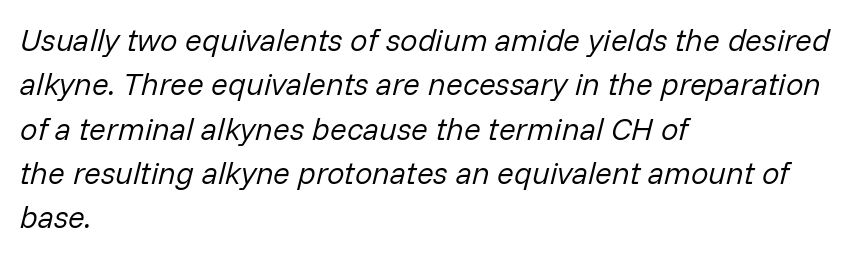
The image shows 31 px regular-weight type, italic (leaning right); set left-aligned, normal line spacing (1.43x), normal letter spacing, not underlined; low stroke contrast and a medium x-height.
